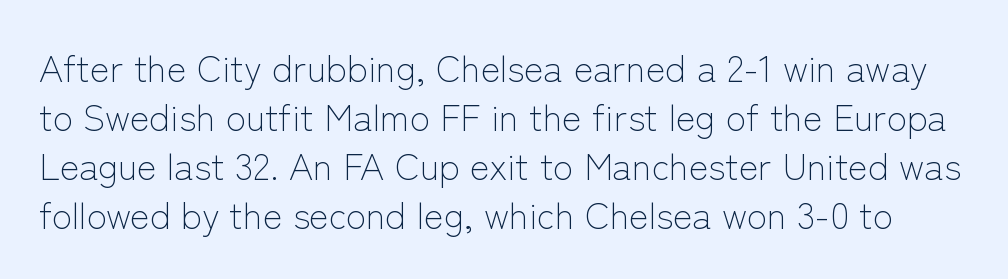
Is the letter spacing exaggerated? No — it looks like the ordinary default. Anything drawn beneath the words? Only blank space. Vertical stems look standard width or narrower in stroke. Style check: upright.
